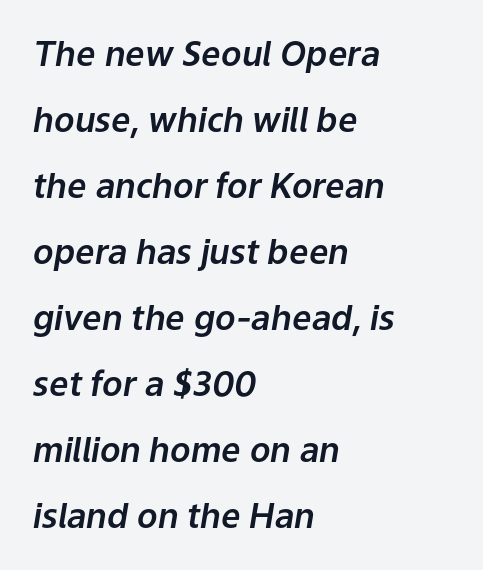
Designer's note — italics engaged. The type is set solid horizontally, with unmodified tracking. Proportional: the letters do not fall into vertical columns. Which margin do the lines hug? The left one — the right edge is uneven.
